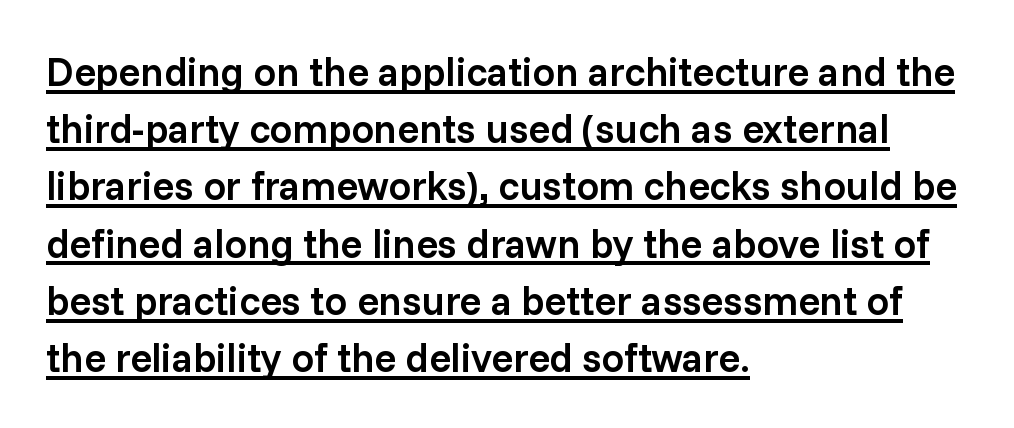
Honestly, the row spacing looks completely unremarkable. Nothing unusual about the tracking: characters are spaced as the font intends. The specimen includes a rule beneath the text block's lines. Every row of glyphs begins at an identical x-position on the left.
